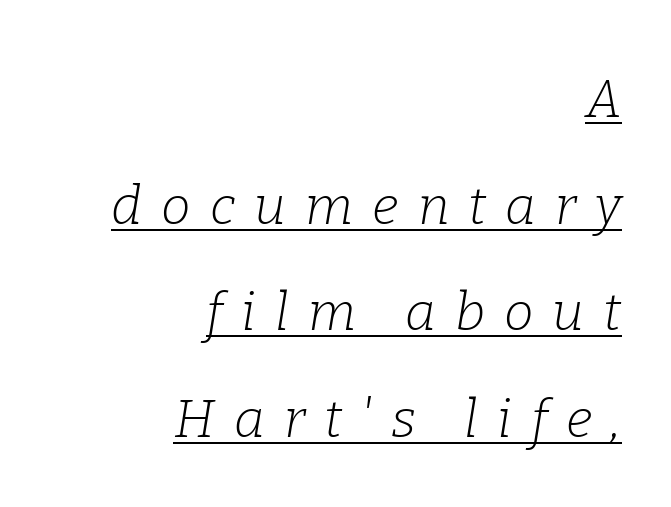
These glyphs show unthickened strokes, regular width or finer. Are there feet on the stems? There are — it's a serif. You can tell it's italic because the verticals aren't actually vertical. Each new line begins a long way beneath the previous one.
